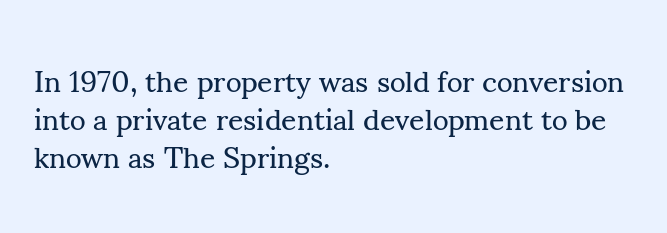
Q: Is the text bold? A: No.
Q: Is the text italic (slanted)? A: No, it is upright.
Q: Is the typeface a serif or a sans-serif typeface? A: Serif.
Q: Is the text underlined? A: No.
Q: How is the paragraph aligned? A: Left-aligned.
Q: Is the spacing between letters normal or unusually wide? A: Normal.
Q: Is the spacing between lines tight, normal or loose? A: Normal.
Q: Width (condensed, normal, or wide)? A: Normal.
Q: Stroke contrast? A: Medium.
Q: x-height? A: Small.
Q: Monospaced? A: No.
